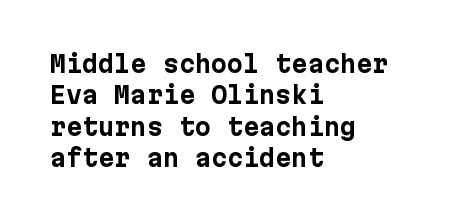
The image shows 23 px bold type, upright; set left-aligned, normal line spacing (1.36x), normal letter spacing, not underlined.
